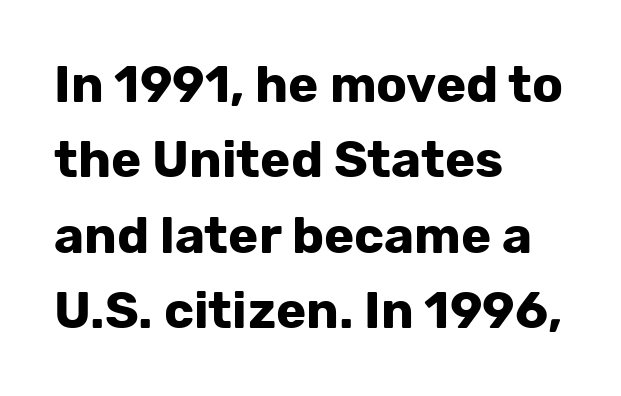
The image shows 51 px bold sans-serif type, upright; set left-aligned, normal line spacing (1.48x), normal letter spacing, not underlined; low stroke contrast and a medium x-height.
